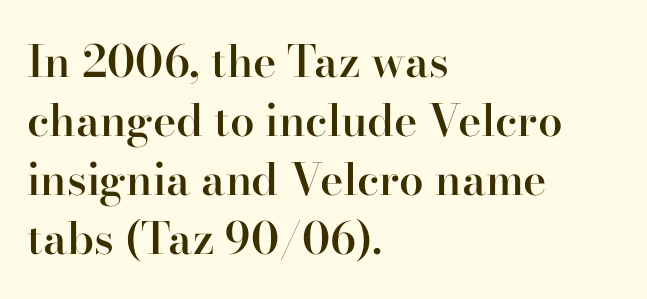
{"serif": "yes", "italic": "no", "bold": "semi", "weight": "semibold", "width": "normal", "stroke_contrast": "high", "x_height": "small", "monospaced": "no", "underline": "no", "align": "left", "line_spacing": "normal", "line_spacing_ratio": 1.34, "letter_spacing": "normal", "letter_spacing_em": 0.0, "glyph_px": 44}
